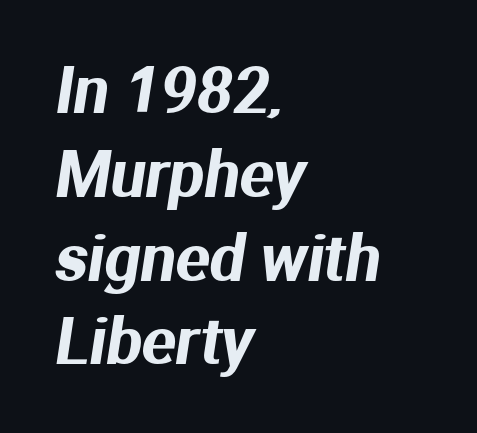
The space directly below the letters is spotless. Regular leading. A classic flush-left, rag-right setting is used for this passage. This rendering leaves character spacing at its baseline value. Each letter keeps its own natural width here, so spacing adapts to shape.
